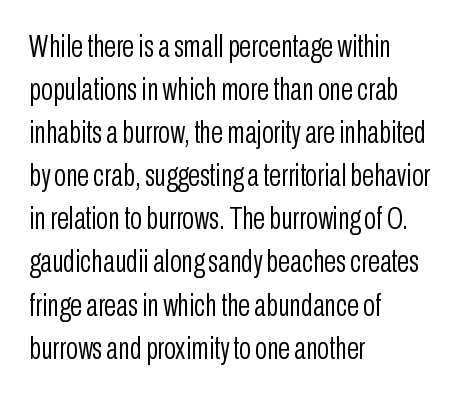
The image shows 31 px light, condensed sans-serif type, upright; set left-aligned, normal line spacing (1.39x), normal letter spacing, not underlined; low stroke contrast and a medium x-height.
